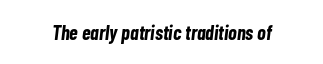
{"italic": "yes", "lean": "right", "slant_degrees": 7, "bold": "yes", "underline": "no", "letter_spacing": "normal", "letter_spacing_em": 0.0, "glyph_px": 20}
